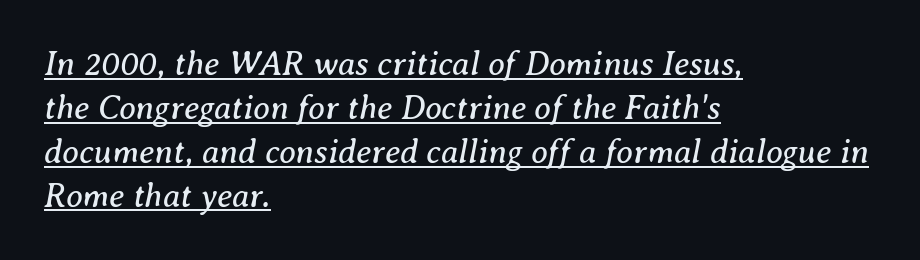
Q: Is the text bold? A: No.
Q: Is the text italic (slanted)? A: Yes, it leans right by about 8 degrees.
Q: Is the typeface a serif or a sans-serif typeface? A: Serif.
Q: Is the text underlined? A: Yes.
Q: How is the paragraph aligned? A: Left-aligned.
Q: Is the spacing between letters normal or unusually wide? A: Normal.
Q: Is the spacing between lines tight, normal or loose? A: Normal.
Q: Width (condensed, normal, or wide)? A: Normal.
Q: Stroke contrast? A: Medium.
Q: x-height? A: Medium.
Q: Monospaced? A: No.
